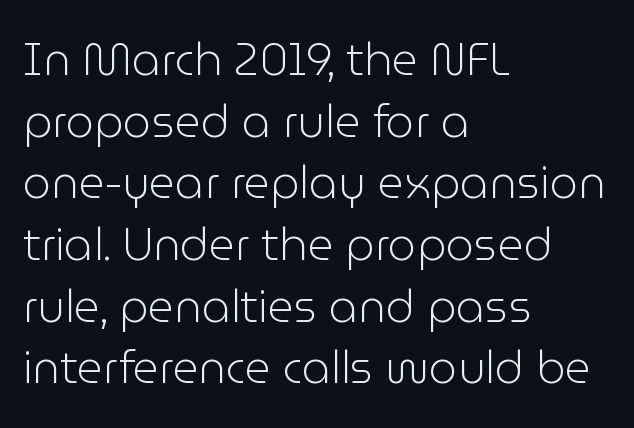
Q: Is the text bold? A: No.
Q: Is the text italic (slanted)? A: No, it is upright.
Q: Is the typeface a serif or a sans-serif typeface? A: Sans-serif.
Q: Is the text underlined? A: No.
Q: How is the paragraph aligned? A: Left-aligned.
Q: Is the spacing between letters normal or unusually wide? A: Normal.
Q: Is the spacing between lines tight, normal or loose? A: Normal.
Q: Width (condensed, normal, or wide)? A: Normal.
Q: Stroke contrast? A: Low.
Q: x-height? A: Medium.
Q: Monospaced? A: No.
